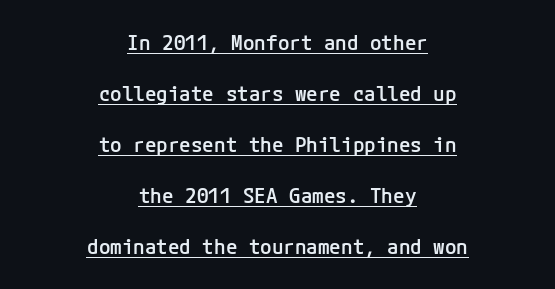
{"italic": "no", "bold": "semi", "underline": "yes", "align": "center", "line_spacing": "loose", "line_spacing_ratio": 2.43, "letter_spacing": "normal", "letter_spacing_em": 0.0, "glyph_px": 21}
